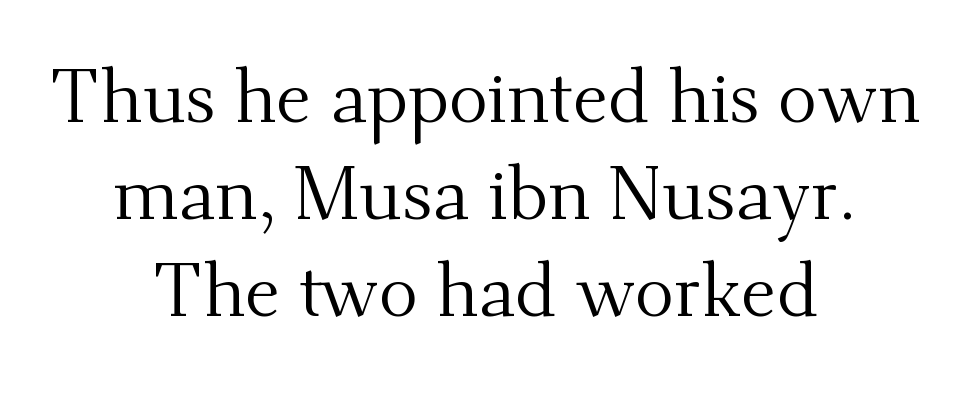
Q: Is the text bold? A: No.
Q: Is the text italic (slanted)? A: No, it is upright.
Q: Is the typeface a serif or a sans-serif typeface? A: Serif.
Q: Is the text underlined? A: No.
Q: How is the paragraph aligned? A: Centered.
Q: Is the spacing between letters normal or unusually wide? A: Normal.
Q: Is the spacing between lines tight, normal or loose? A: Normal.
Q: Width (condensed, normal, or wide)? A: Normal.
Q: Stroke contrast? A: Medium.
Q: x-height? A: Small.
Q: Monospaced? A: No.
